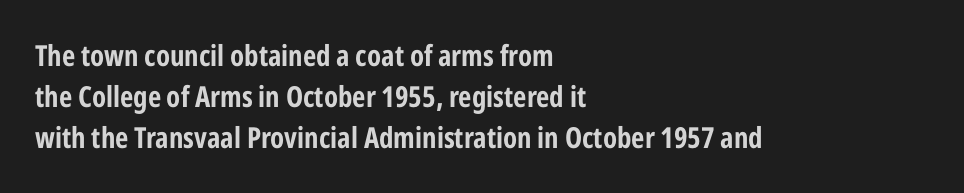
Q: Is the text bold? A: Yes.
Q: Is the text italic (slanted)? A: No, it is upright.
Q: Is the typeface a serif or a sans-serif typeface? A: Sans-serif.
Q: Is the text underlined? A: No.
Q: How is the paragraph aligned? A: Left-aligned.
Q: Is the spacing between letters normal or unusually wide? A: Normal.
Q: Is the spacing between lines tight, normal or loose? A: Normal.
Q: Width (condensed, normal, or wide)? A: Condensed.
Q: Stroke contrast? A: Low.
Q: x-height? A: Medium.
Q: Monospaced? A: No.
